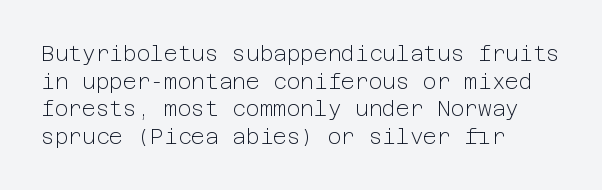
Teacher's note: observe the even left margin — that is flush-left alignment. The line texture is even and compact thanks to regular tracking. The lettering stays uniformly vertical, giving the passage a roman look. The baseline area is clear.
